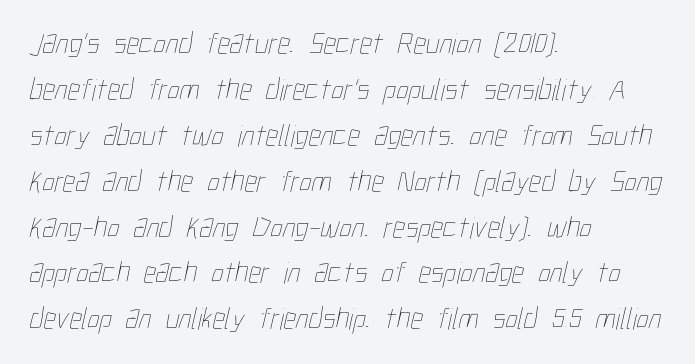
Q: Is the text bold? A: No.
Q: Is the text underlined? A: No.
Q: How is the paragraph aligned? A: Left-aligned.
Q: Is the spacing between letters normal or unusually wide? A: Normal.
Q: Is the spacing between lines tight, normal or loose? A: Normal.
Q: Width (condensed, normal, or wide)? A: Condensed.
Q: Stroke contrast? A: Low.
Q: x-height? A: Medium.
Q: Monospaced? A: No.
